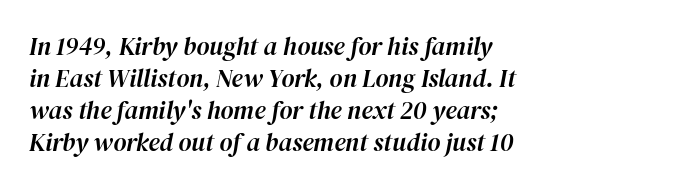
{"italic": "yes", "lean": "right", "slant_degrees": 12, "underline": "no", "align": "left", "line_spacing": "normal", "line_spacing_ratio": 1.28, "letter_spacing": "normal", "letter_spacing_em": 0.0, "glyph_px": 25}
